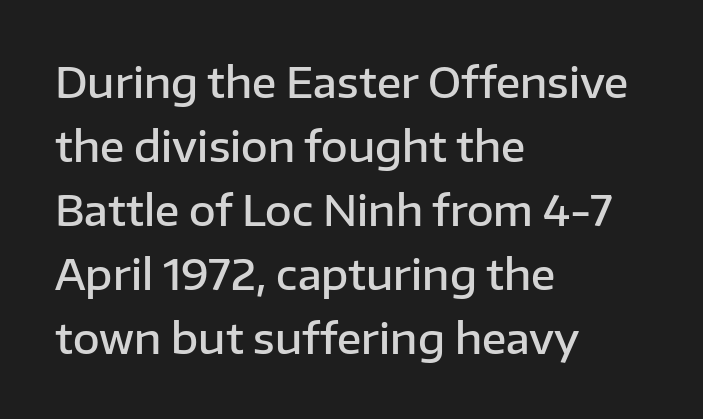
A bit beefed up — I'd call it semibold rather than bold. The compositor pushed each line to the left boundary. Style check: upright. Beneath every word, the page is bare. This sample uses plain, unmodified letter spacing.
